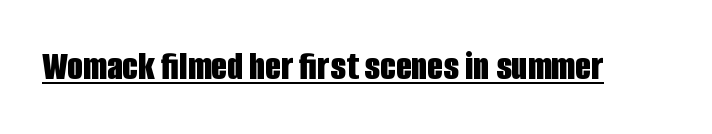
{"serif": "no", "italic": "no", "bold": "yes", "weight": "bold", "width": "condensed", "stroke_contrast": "low", "x_height": "large", "monospaced": "no", "underline": "yes", "letter_spacing": "normal", "letter_spacing_em": 0.0, "glyph_px": 41}
